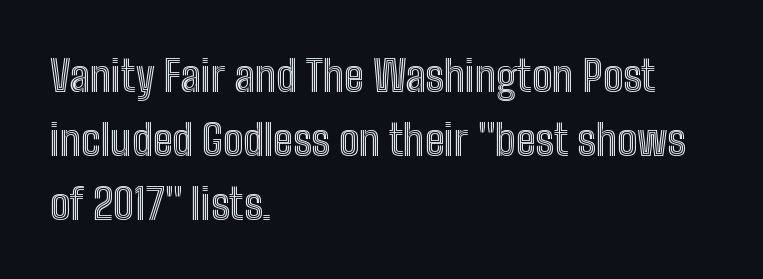
{"italic": "no", "width": "condensed", "x_height": "medium", "monospaced": "no", "underline": "no", "align": "left", "line_spacing": "normal", "line_spacing_ratio": 1.52, "letter_spacing": "normal", "letter_spacing_em": 0.0, "glyph_px": 42}
